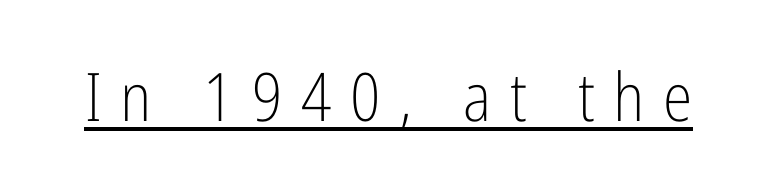
The image shows 67 px light, condensed sans-serif type, upright; set unusually wide letter spacing (+0.28 em), underlined; low stroke contrast and a medium x-height.
